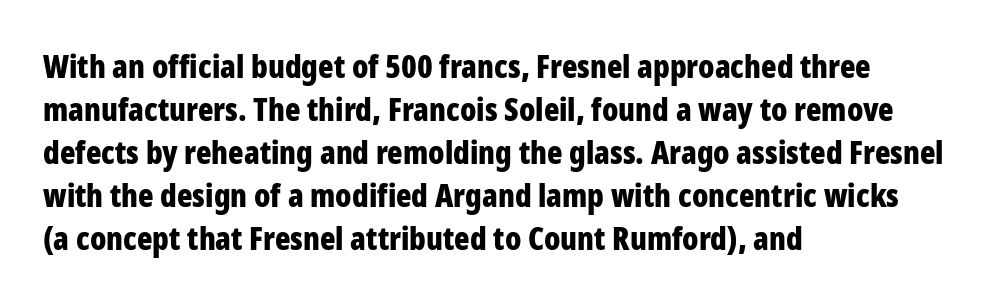
{"serif": "no", "italic": "no", "bold": "yes", "weight": "bold", "width": "condensed", "stroke_contrast": "low", "x_height": "medium", "monospaced": "no", "underline": "no", "align": "left", "line_spacing": "normal", "line_spacing_ratio": 1.34, "letter_spacing": "normal", "letter_spacing_em": 0.0, "glyph_px": 32}
